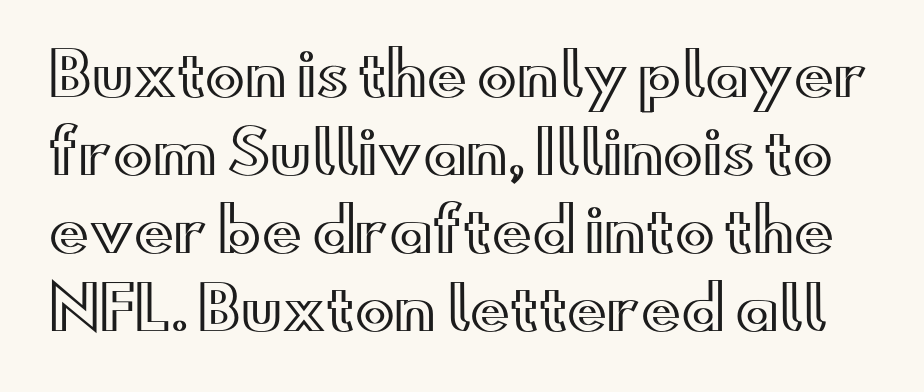
Q: Is the text italic (slanted)? A: No, it is upright.
Q: Is the text underlined? A: No.
Q: Is the spacing between letters normal or unusually wide? A: Normal.
Q: Is the spacing between lines tight, normal or loose? A: Normal.
Q: Width (condensed, normal, or wide)? A: Wide.
Q: x-height? A: Small.
Q: Monospaced? A: No.
